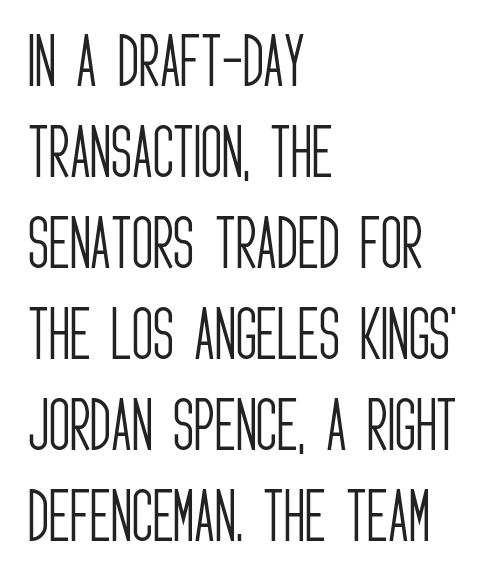
Q: Is the text bold? A: No.
Q: Is the text italic (slanted)? A: No, it is upright.
Q: Is the typeface a serif or a sans-serif typeface? A: Sans-serif.
Q: Is the text underlined? A: No.
Q: How is the paragraph aligned? A: Left-aligned.
Q: Is the spacing between letters normal or unusually wide? A: Normal.
Q: Is the spacing between lines tight, normal or loose? A: Normal.
Q: Width (condensed, normal, or wide)? A: Condensed.
Q: Stroke contrast? A: Low.
Q: x-height? A: Large.
Q: Monospaced? A: No.
